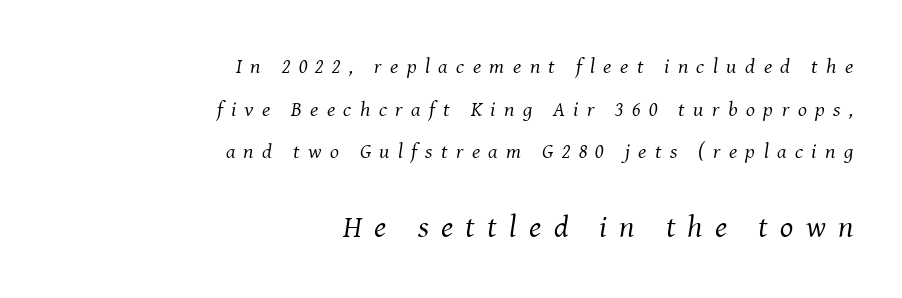
The image shows 31 px regular-weight serif type, italic (leaning right); set right-aligned, loose line spacing (2.03x), unusually wide letter spacing (+0.4 em), not underlined; the second (bottom) block is 1.48x larger; medium stroke contrast and a medium x-height.
